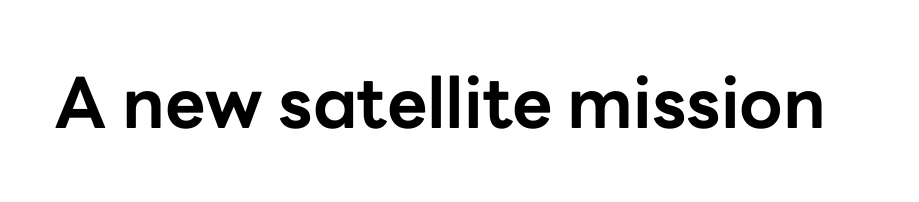
{"serif": "no", "italic": "no", "bold": "yes", "weight": "bold", "width": "normal", "stroke_contrast": "low", "x_height": "medium", "monospaced": "no", "underline": "no", "letter_spacing": "normal", "letter_spacing_em": 0.0, "glyph_px": 70}
